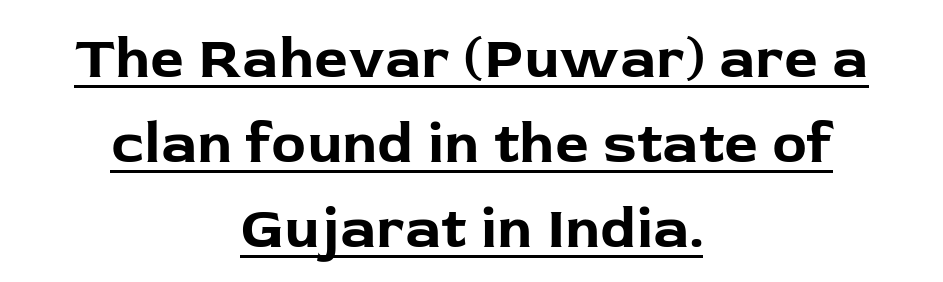
{"serif": "no", "italic": "no", "bold": "yes", "weight": "bold", "width": "normal", "stroke_contrast": "low", "x_height": "medium", "monospaced": "no", "underline": "yes", "align": "center", "line_spacing": "normal", "line_spacing_ratio": 1.44, "letter_spacing": "normal", "letter_spacing_em": 0.0, "glyph_px": 59}
